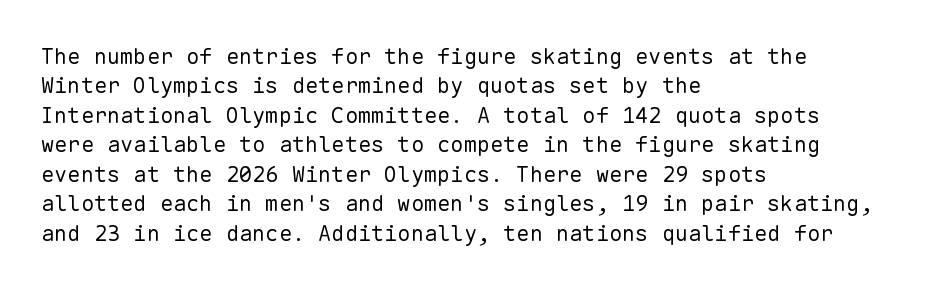
The image shows 22 px text type, upright; set left-aligned, normal line spacing (1.34x), normal letter spacing, not underlined.
